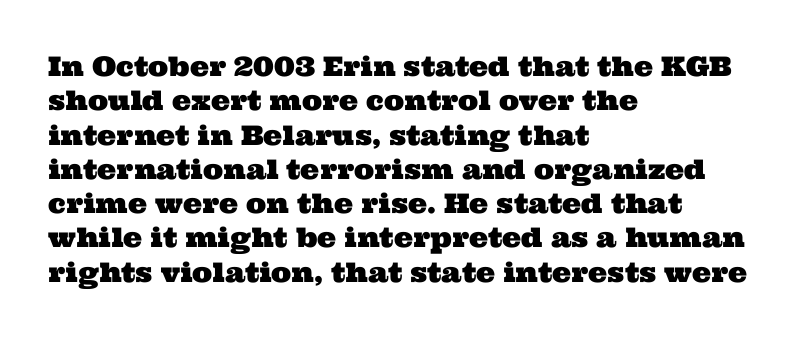
Q: Is the text underlined? A: No.
Q: How is the paragraph aligned? A: Left-aligned.
Q: Is the spacing between letters normal or unusually wide? A: Normal.
Q: Is the spacing between lines tight, normal or loose? A: Normal.
